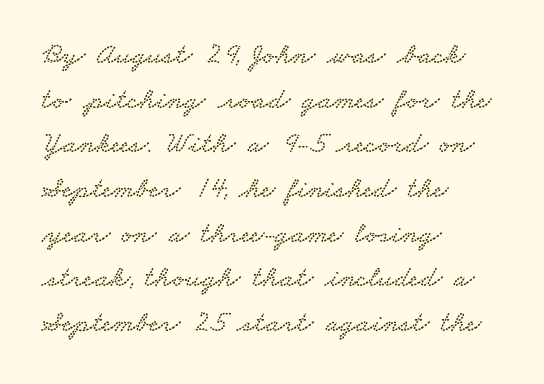
Q: Is the text underlined? A: No.
Q: How is the paragraph aligned? A: Left-aligned.
Q: Is the spacing between letters normal or unusually wide? A: Normal.
Q: Is the spacing between lines tight, normal or loose? A: Normal.
Q: Width (condensed, normal, or wide)? A: Wide.
Q: Stroke contrast? A: Low.
Q: x-height? A: Small.
Q: Monospaced? A: No.
